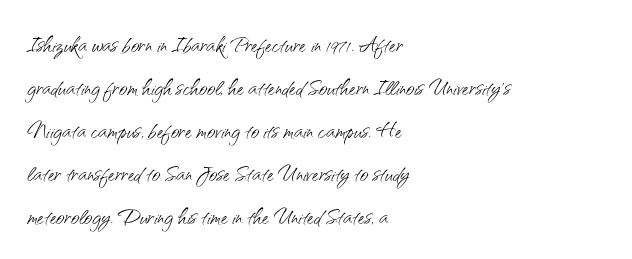
Each new line begins a customary step beneath the previous one. The specimen omits any rule beneath the text block's lines. Visually the block forms a straight wall on the left and a jagged coastline on the right.
